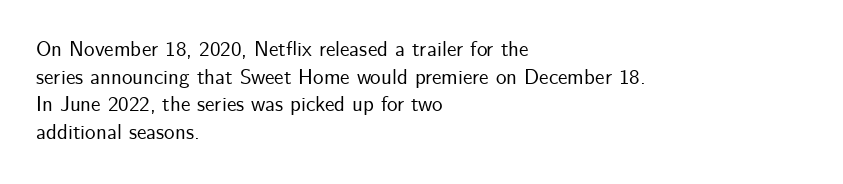
{"italic": "no", "underline": "no", "align": "left", "line_spacing": "normal", "line_spacing_ratio": 1.32, "letter_spacing": "normal", "letter_spacing_em": 0.0, "glyph_px": 21}
